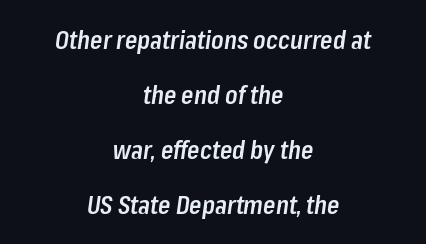
Q: Is the text bold? A: Semi-bold.
Q: Is the text italic (slanted)? A: Yes, it leans right by about 8 degrees.
Q: Is the text underlined? A: No.
Q: How is the paragraph aligned? A: Centered.
Q: Is the spacing between letters normal or unusually wide? A: Normal.
Q: Is the spacing between lines tight, normal or loose? A: Loose.
